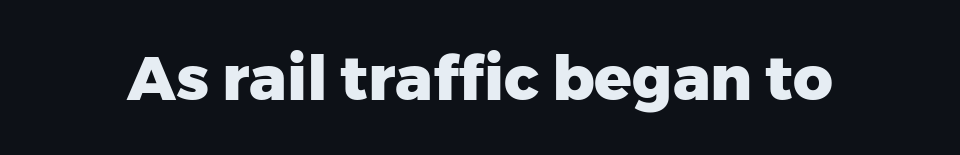
{"serif": "no", "italic": "no", "bold": "yes", "weight": "heavy", "width": "normal", "stroke_contrast": "low", "x_height": "medium", "monospaced": "no", "underline": "no", "letter_spacing": "normal", "letter_spacing_em": 0.0, "glyph_px": 62}
